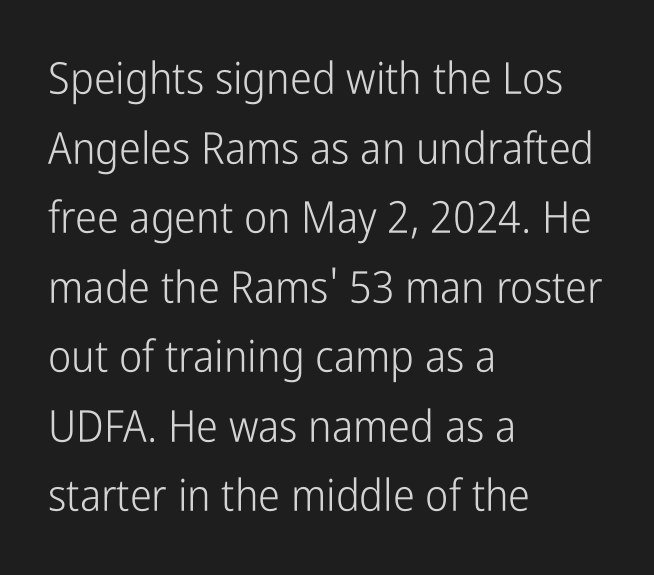
Q: Is the text bold? A: No.
Q: Is the text italic (slanted)? A: No, it is upright.
Q: Is the typeface a serif or a sans-serif typeface? A: Sans-serif.
Q: Is the text underlined? A: No.
Q: How is the paragraph aligned? A: Left-aligned.
Q: Is the spacing between letters normal or unusually wide? A: Normal.
Q: Is the spacing between lines tight, normal or loose? A: Normal.
Q: Width (condensed, normal, or wide)? A: Condensed.
Q: Stroke contrast? A: Low.
Q: x-height? A: Medium.
Q: Monospaced? A: No.
